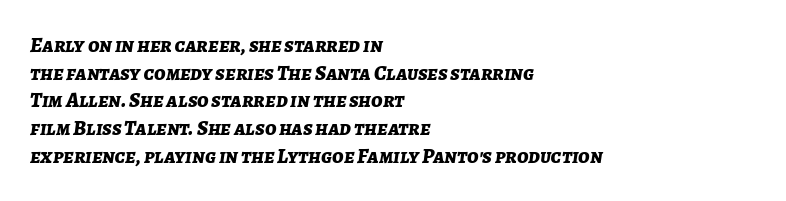
The image shows 21 px bold type, italic (leaning right); set left-aligned, normal line spacing (1.32x), normal letter spacing, not underlined.
